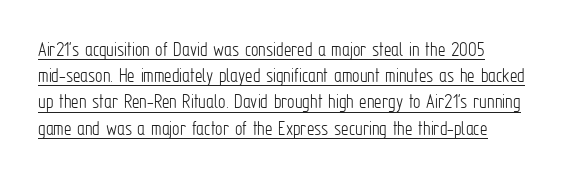
{"italic": "no", "bold": "no", "underline": "yes", "line_spacing": "normal", "line_spacing_ratio": 1.25, "letter_spacing": "normal", "letter_spacing_em": 0.0, "glyph_px": 21}
